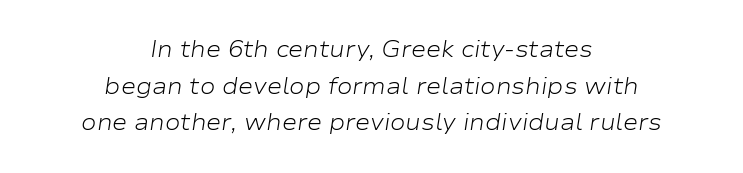
The image shows 23 px text type, italic (leaning right); set centered, normal line spacing (1.59x), normal letter spacing, not underlined.
